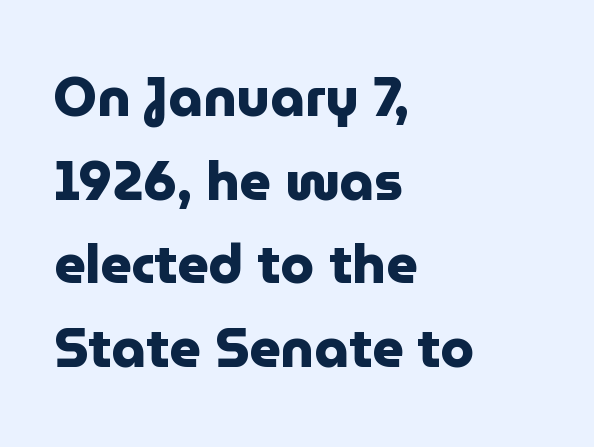
{"serif": "no", "italic": "no", "bold": "yes", "weight": "heavy", "width": "normal", "stroke_contrast": "low", "x_height": "medium", "monospaced": "no", "underline": "no", "align": "left", "line_spacing": "normal", "line_spacing_ratio": 1.55, "letter_spacing": "normal", "letter_spacing_em": 0.0, "glyph_px": 54}
